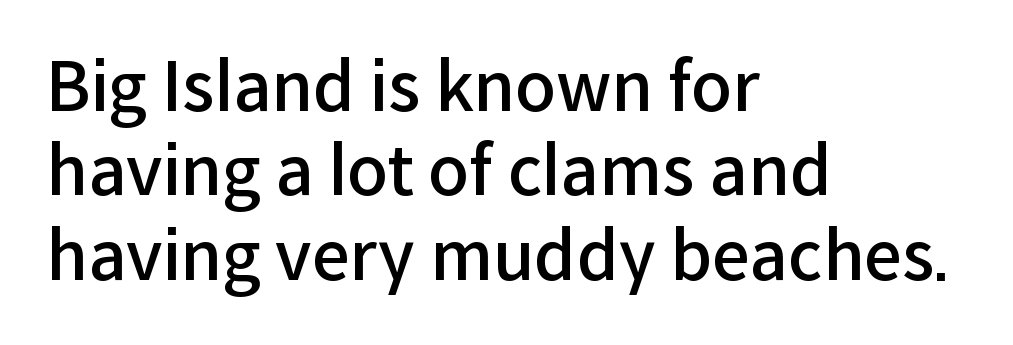
The image shows 67 px semibold sans-serif type, upright; set left-aligned, normal line spacing (1.26x), normal letter spacing, not underlined; low stroke contrast and a medium x-height.
